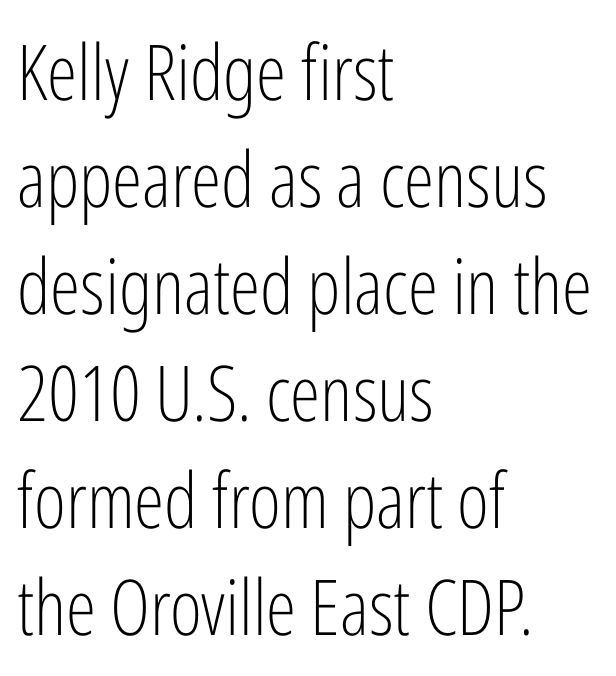
The image shows 77 px light, condensed sans-serif type, upright; set left-aligned, normal line spacing (1.39x), normal letter spacing, not underlined; low stroke contrast and a medium x-height.
